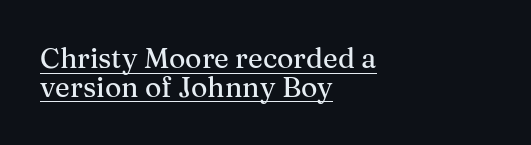
The image shows 28 px serif type, upright; set left-aligned, tight line spacing (1.02x), normal letter spacing, underlined; medium stroke contrast and a medium x-height.
